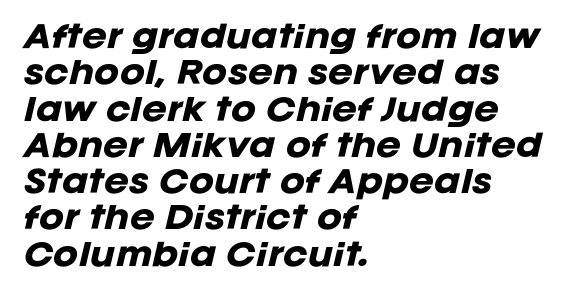
{"italic": "yes", "lean": "right", "slant_degrees": 12, "bold": "yes", "weight": "heavy", "width": "normal", "stroke_contrast": "low", "x_height": "large", "monospaced": "no", "underline": "no", "align": "left", "line_spacing_ratio": 1.21, "letter_spacing": "normal", "letter_spacing_em": 0.0, "glyph_px": 30}
